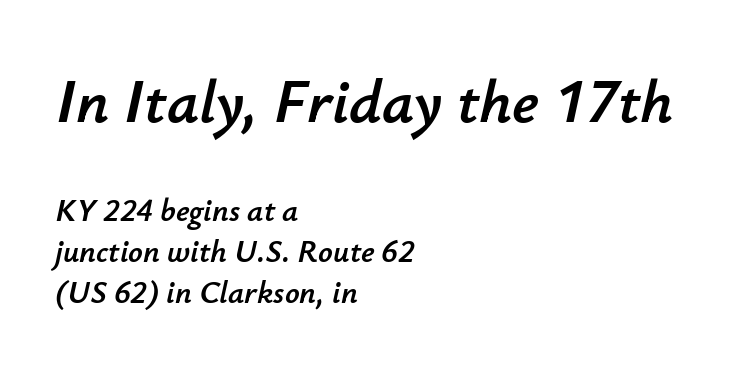
Q: Is the text italic (slanted)? A: Yes, it leans right by about 12 degrees.
Q: Is the text underlined? A: No.
Q: How is the paragraph aligned? A: Left-aligned.
Q: Is the spacing between letters normal or unusually wide? A: Normal.
Q: Is the spacing between lines tight, normal or loose? A: Normal.
Q: Which block of text is set in a larger size, the first (top) or the second (bottom)? A: The first (top) one.
Q: Width (condensed, normal, or wide)? A: Normal.
Q: Stroke contrast? A: Low.
Q: x-height? A: Small.
Q: Monospaced? A: No.
